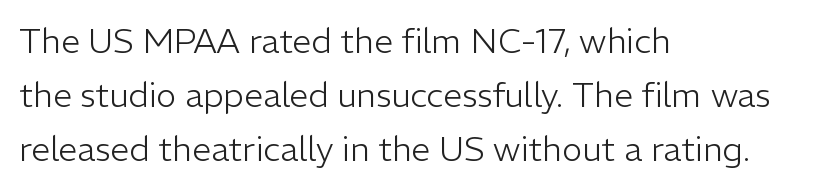
Line spacing here is normal. In CSS terms this would be text-align: left. Type without underlining. Nothing sits at the stroke ends, so this counts as sans-serif. The letters advance in unequal steps, a hallmark of proportional type. On a weight scale, this lands at 450 or below.
